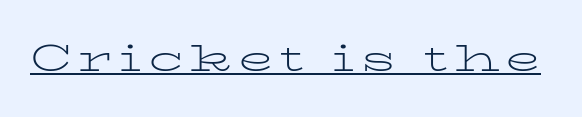
{"serif": "yes", "italic": "no", "bold": "no", "weight": "light", "width": "wide", "stroke_contrast": "low", "x_height": "medium", "monospaced": "no", "underline": "yes", "glyph_px": 36}
